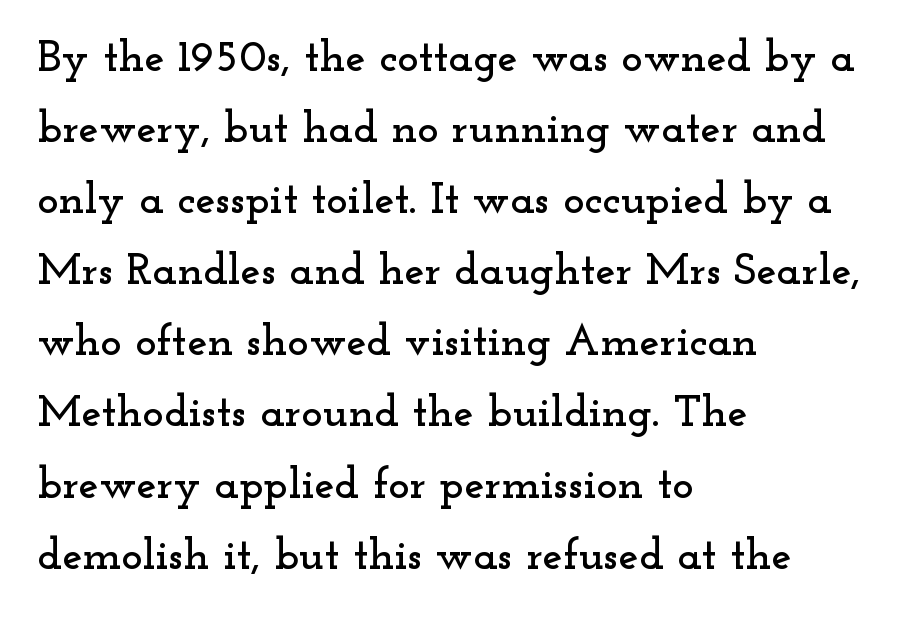
The image shows 45 px wide serif type, upright; set left-aligned, normal line spacing (1.58x), normal letter spacing, not underlined; low stroke contrast and a small x-height.
